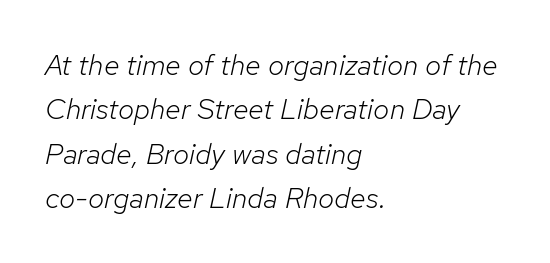
Q: Is the text bold? A: No.
Q: Is the text italic (slanted)? A: Yes, it leans right by about 12 degrees.
Q: Is the text underlined? A: No.
Q: How is the paragraph aligned? A: Left-aligned.
Q: Is the spacing between letters normal or unusually wide? A: Normal.
Q: Is the spacing between lines tight, normal or loose? A: Normal.
Q: Width (condensed, normal, or wide)? A: Normal.
Q: Stroke contrast? A: Low.
Q: x-height? A: Medium.
Q: Monospaced? A: No.
